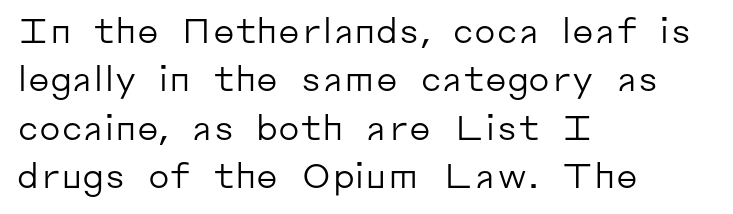
Q: Is the text bold? A: No.
Q: Is the text italic (slanted)? A: No, it is upright.
Q: Is the typeface a serif or a sans-serif typeface? A: Sans-serif.
Q: Is the text underlined? A: No.
Q: How is the paragraph aligned? A: Left-aligned.
Q: Is the spacing between letters normal or unusually wide? A: Normal.
Q: Is the spacing between lines tight, normal or loose? A: Normal.
Q: Width (condensed, normal, or wide)? A: Normal.
Q: Stroke contrast? A: Low.
Q: x-height? A: Medium.
Q: Monospaced? A: No.
